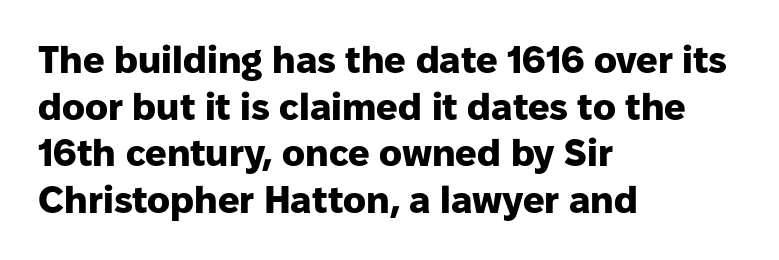
The image shows 38 px heavy sans-serif type, upright; set left-aligned, line spacing 1.23x, normal letter spacing, not underlined; low stroke contrast and a medium x-height.
